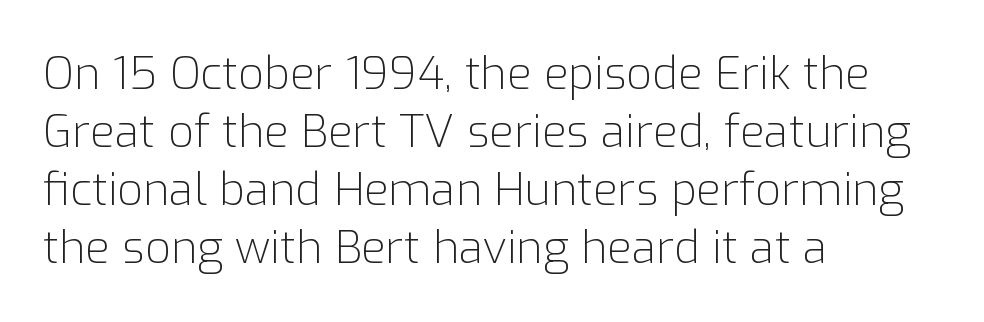
Q: Is the text bold? A: No.
Q: Is the text italic (slanted)? A: No, it is upright.
Q: Is the typeface a serif or a sans-serif typeface? A: Sans-serif.
Q: Is the text underlined? A: No.
Q: How is the paragraph aligned? A: Left-aligned.
Q: Is the spacing between letters normal or unusually wide? A: Normal.
Q: Is the spacing between lines tight, normal or loose? A: Normal.
Q: Width (condensed, normal, or wide)? A: Normal.
Q: Stroke contrast? A: Low.
Q: x-height? A: Medium.
Q: Monospaced? A: No.
